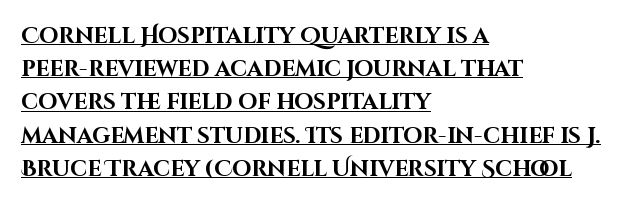
Q: Is the text bold? A: Yes.
Q: Is the text italic (slanted)? A: No, it is upright.
Q: Is the text underlined? A: Yes.
Q: How is the paragraph aligned? A: Left-aligned.
Q: Is the spacing between letters normal or unusually wide? A: Normal.
Q: Is the spacing between lines tight, normal or loose? A: Normal.
